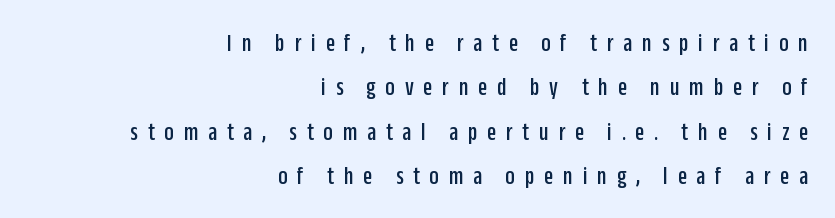
{"italic": "no", "underline": "no", "align": "right", "line_spacing_ratio": 1.71, "letter_spacing": "wide", "letter_spacing_em": 0.38, "glyph_px": 26}
